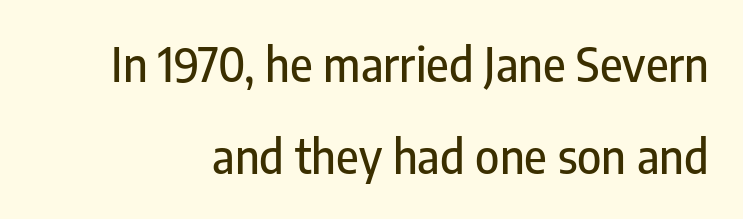
{"serif": "no", "italic": "no", "width": "condensed", "stroke_contrast": "low", "x_height": "medium", "monospaced": "no", "underline": "no", "line_spacing": "loose", "line_spacing_ratio": 1.99, "letter_spacing": "normal", "letter_spacing_em": 0.0, "glyph_px": 46}
